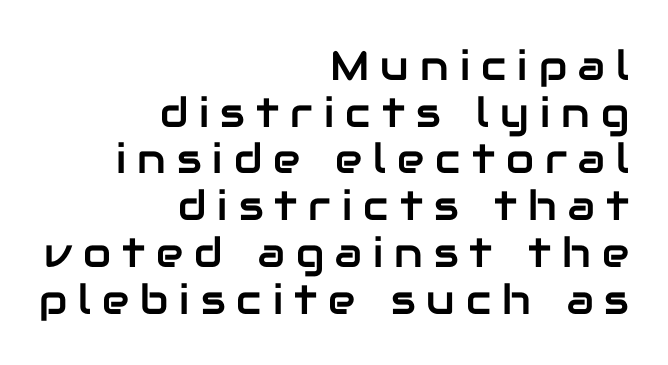
Is this a sans? Yes — the strokes have no serifs. Just letters on the line, the space beneath them empty. The compositor pushed each line to the right boundary. Is this a fixed-width face? No — the glyphs have proportional, varying widths. The lettering holds an erect, upright posture throughout. Letter spacing: wide.
